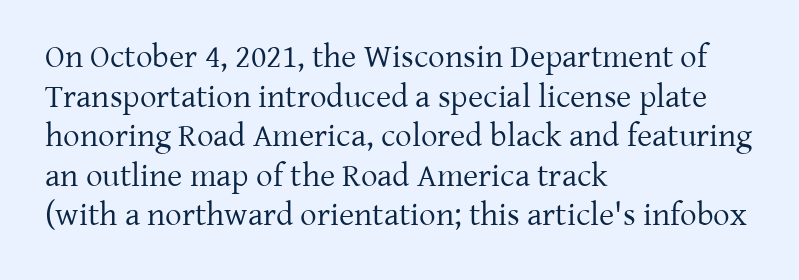
Q: Is the text bold? A: No.
Q: Is the text italic (slanted)? A: No, it is upright.
Q: Is the typeface a serif or a sans-serif typeface? A: Serif.
Q: Is the text underlined? A: No.
Q: How is the paragraph aligned? A: Left-aligned.
Q: Is the spacing between letters normal or unusually wide? A: Normal.
Q: Width (condensed, normal, or wide)? A: Normal.
Q: Stroke contrast? A: Low.
Q: x-height? A: Medium.
Q: Monospaced? A: No.
